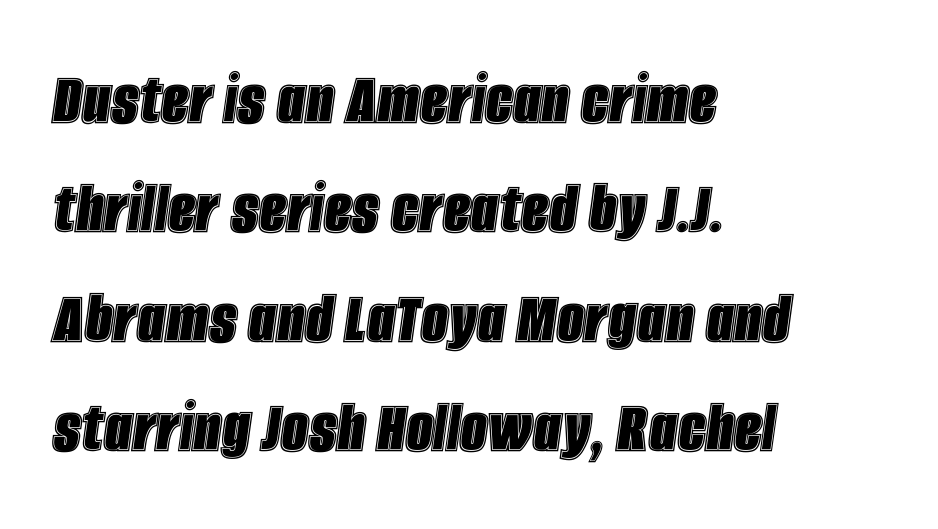
The image shows 77 px condensed type, italic (leaning right); set left-aligned, normal line spacing (1.42x), normal letter spacing, not underlined; a large x-height.
